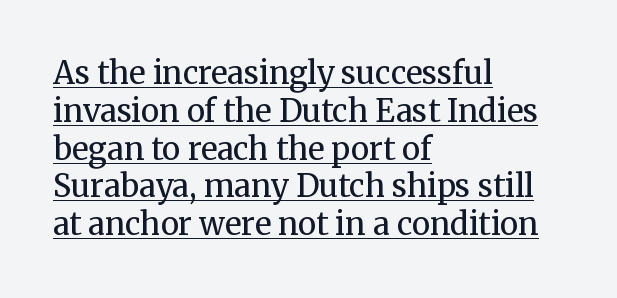
The image shows 31 px regular-weight serif type, upright; set left-aligned, line spacing 1.22x, normal letter spacing, underlined; medium stroke contrast and a medium x-height.
